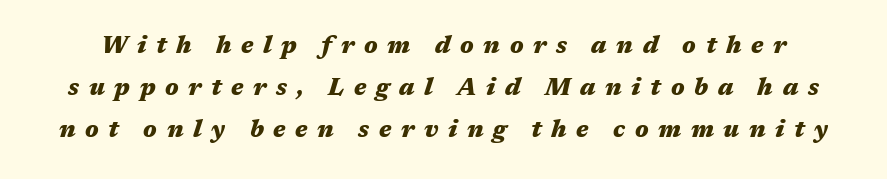
{"italic": "yes", "lean": "right", "slant_degrees": 17, "bold": "yes", "underline": "no", "line_spacing_ratio": 1.75, "letter_spacing": "wide", "letter_spacing_em": 0.4, "glyph_px": 24}
